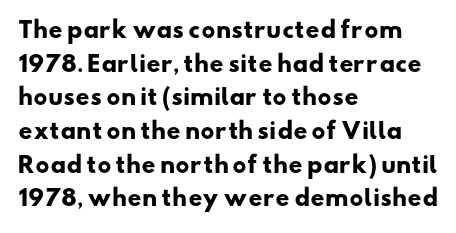
{"bold": "yes", "underline": "no", "align": "left", "line_spacing": "normal", "line_spacing_ratio": 1.53, "letter_spacing": "normal", "letter_spacing_em": 0.0, "glyph_px": 22}
